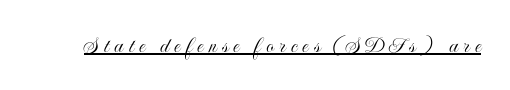
There is plenty of visible air inserted between adjacent glyphs. Compared with undecorated copy, this sample adds a rule below the words.
